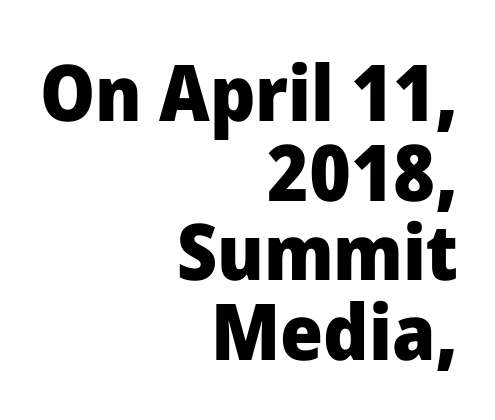
The image shows 78 px heavy sans-serif type, upright; set right-aligned, tight line spacing (1.02x), normal letter spacing, not underlined; low stroke contrast and a medium x-height.
